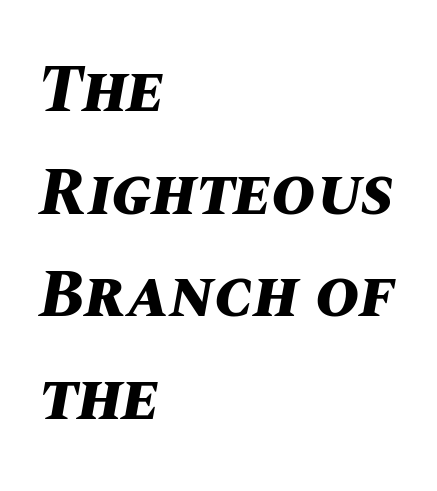
{"italic": "yes", "lean": "right", "slant_degrees": 10, "bold": "yes", "weight": "bold", "width": "normal", "stroke_contrast": "medium", "x_height": "large", "monospaced": "no", "underline": "no", "align": "left", "line_spacing": "normal", "line_spacing_ratio": 1.53, "letter_spacing": "normal", "letter_spacing_em": 0.0, "glyph_px": 67}
